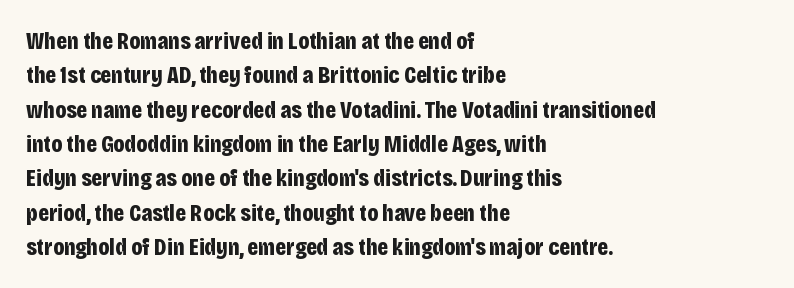
The passage shown is emphatically bold. The space directly below the letters is spotless. Italic? Not at all — the glyphs are vertical. The block of text has a typical density, with ordinary space between rows.
